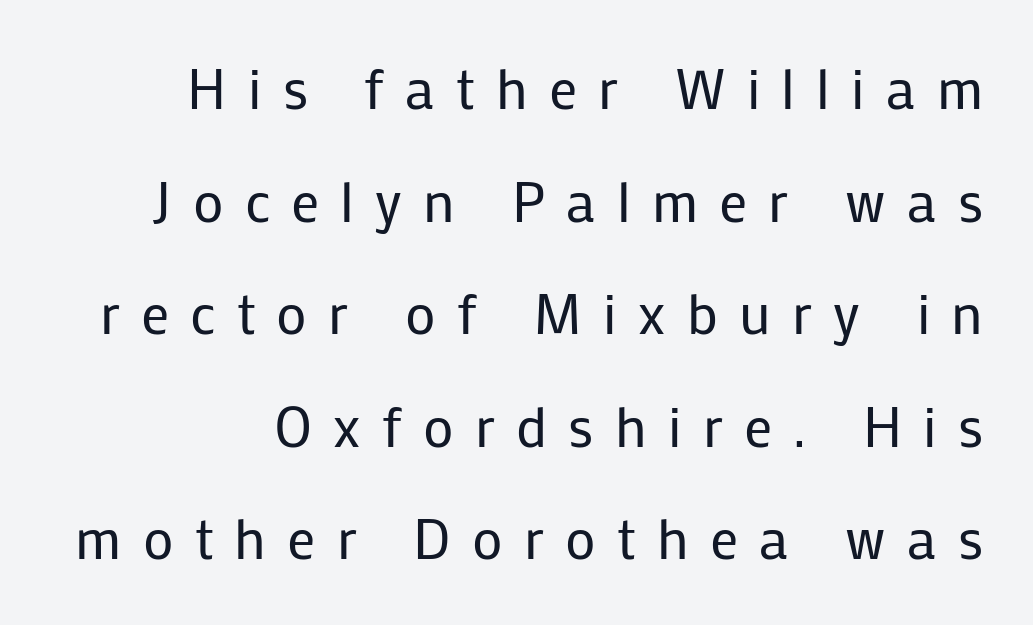
No feet cap the strokes, marking this as sans-serif type. Compared with a typical body face, this is equally light or lighter still. This sample uses an upright cut, with every glyph sitting square on the baseline. Is this a fixed-width face? No — the glyphs have proportional, varying widths.
